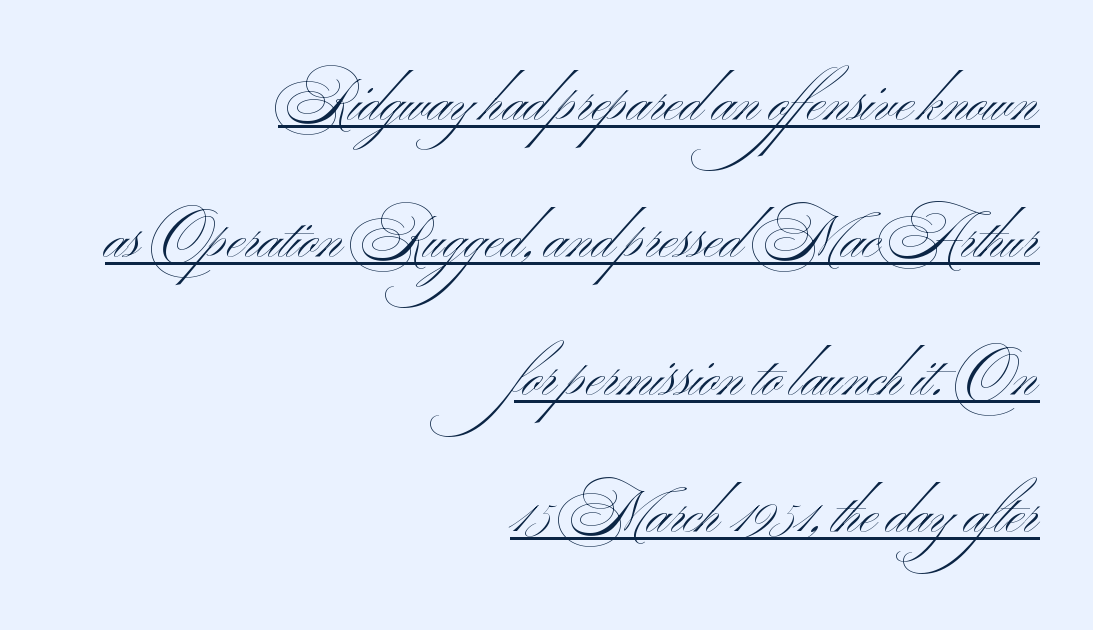
Compared with a typical body face, this is equally light or lighter still. Do the characters align in a grid? No, the font is proportional. Whoever set this chose breathing room over compactness in the vertical rhythm. Students, note that the glyphs here touch the page at normal intervals. Check where the strokes stop: nothing finishes them off — pure sans.
